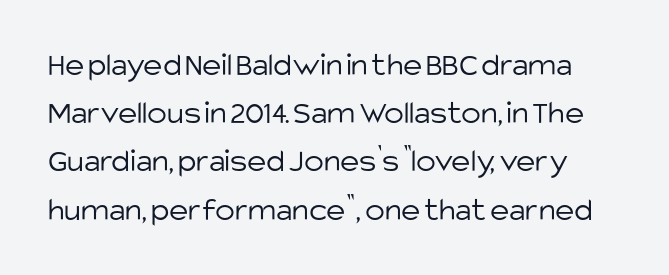
Q: Is the text bold? A: No.
Q: Is the text italic (slanted)? A: No, it is upright.
Q: Is the typeface a serif or a sans-serif typeface? A: Sans-serif.
Q: Is the text underlined? A: No.
Q: Is the spacing between letters normal or unusually wide? A: Normal.
Q: Is the spacing between lines tight, normal or loose? A: Normal.
Q: Width (condensed, normal, or wide)? A: Normal.
Q: Stroke contrast? A: Low.
Q: x-height? A: Large.
Q: Monospaced? A: No.
